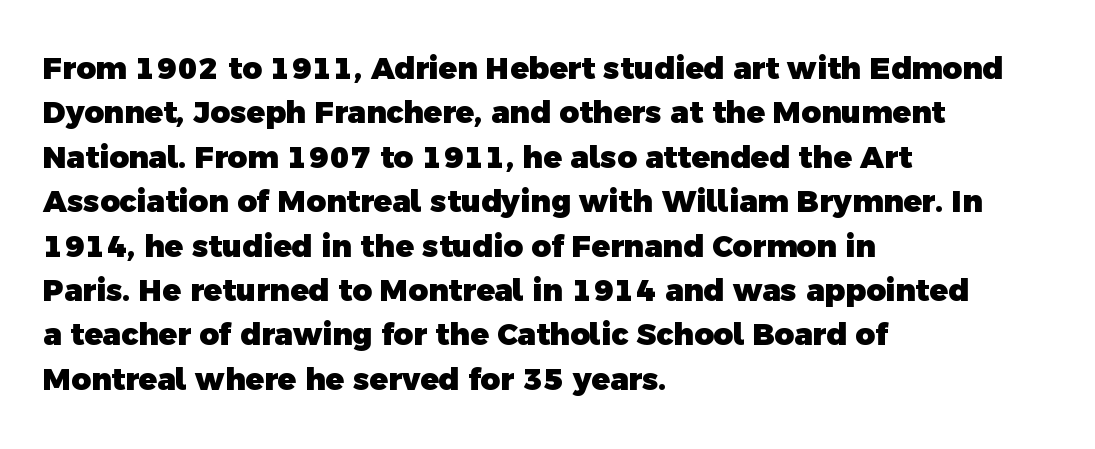
Q: Is the text bold? A: Yes.
Q: Is the typeface a serif or a sans-serif typeface? A: Sans-serif.
Q: Is the text underlined? A: No.
Q: How is the paragraph aligned? A: Left-aligned.
Q: Is the spacing between letters normal or unusually wide? A: Normal.
Q: Is the spacing between lines tight, normal or loose? A: Normal.
Q: Width (condensed, normal, or wide)? A: Normal.
Q: x-height? A: Medium.
Q: Monospaced? A: No.
